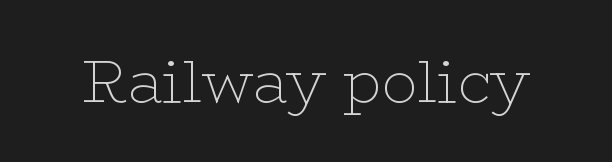
The image shows 60 px thin, wide serif type, upright; set normal letter spacing, not underlined; low stroke contrast and a medium x-height.
